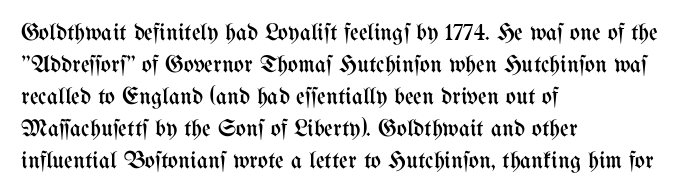
A bare baseline throughout the passage. Does the lettering tilt? It doesn't — this is upright. Leftover space on each line is placed entirely after the last word. Regarding leading, the lines here are spaced in the standard way. Inter-character spacing is left at the font's built-in metrics. Compared with a typical body face, this is equally light or lighter still.
